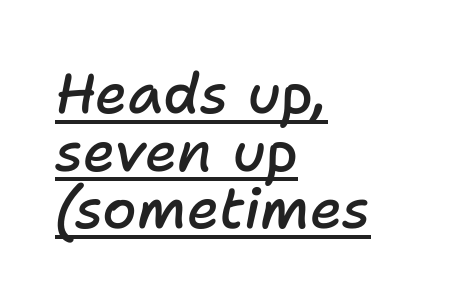
Do the characters align in a grid? No, the font is proportional. You can tell it's italic because the verticals aren't actually vertical. This block would grow much taller if given ordinary leading; it's compressed now. Weight check: semibold — heavier than regular, not quite bold. A classic flush-left, rag-right setting is used for this passage.
